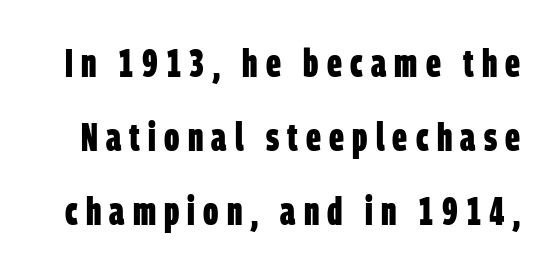
The image shows 39 px bold, condensed sans-serif type; set loose line spacing (1.9x), unusually wide letter spacing (+0.21 em), not underlined; low stroke contrast and a large x-height.
